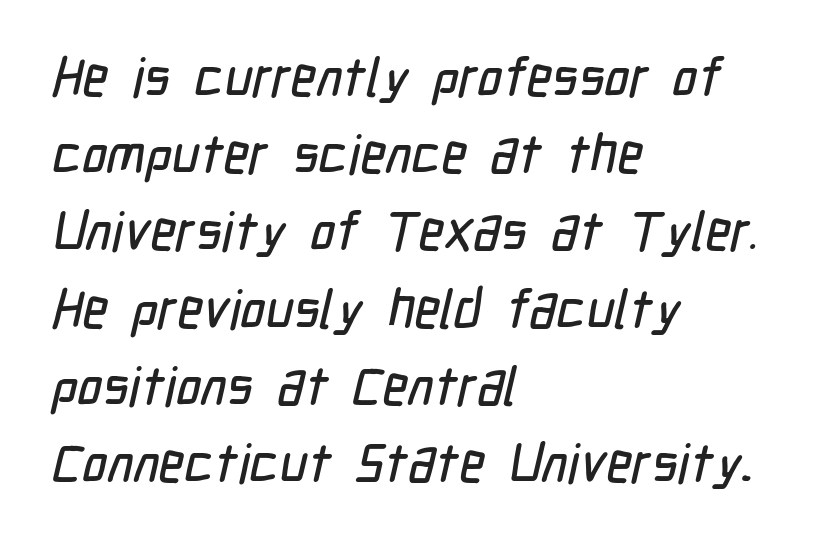
Q: Is the typeface a serif or a sans-serif typeface? A: Sans-serif.
Q: Is the text underlined? A: No.
Q: How is the paragraph aligned? A: Left-aligned.
Q: Is the spacing between letters normal or unusually wide? A: Normal.
Q: Is the spacing between lines tight, normal or loose? A: Normal.
Q: Width (condensed, normal, or wide)? A: Condensed.
Q: Stroke contrast? A: Low.
Q: x-height? A: Medium.
Q: Monospaced? A: No.
